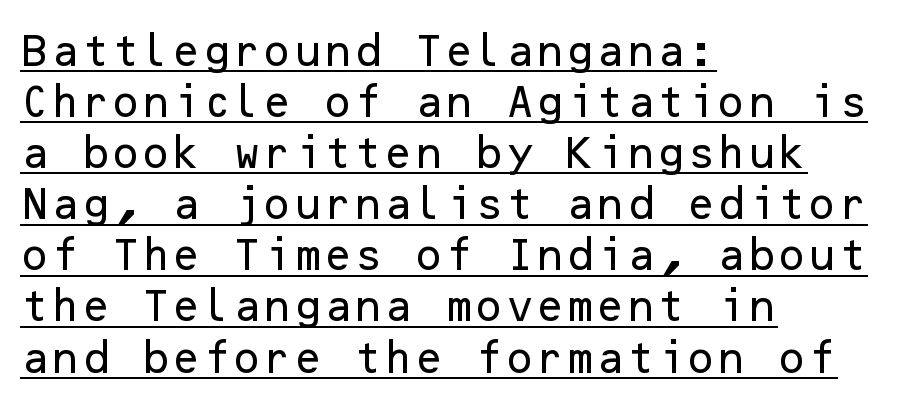
{"serif": "no", "italic": "no", "width": "normal", "stroke_contrast": "low", "x_height": "medium", "underline": "yes", "align": "left", "line_spacing": "normal", "line_spacing_ratio": 1.46, "letter_spacing": "normal", "letter_spacing_em": 0.0, "glyph_px": 35}
